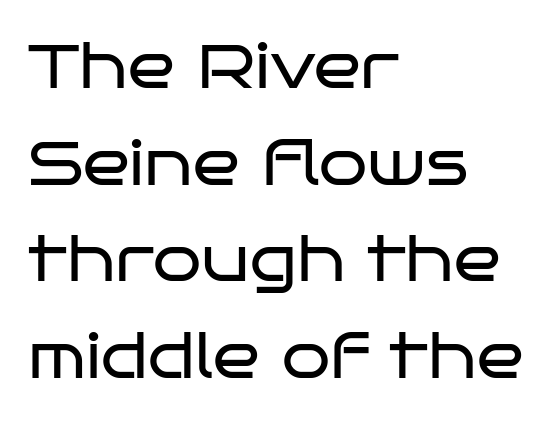
Line starts are locked; line ends wander. A typesetter would call this proportional, since set widths differ per character. The font family rendered here belongs to the sans-serif group. A typesetter would call this leading conventional body-copy spacing. Ascenders rise straight up at ninety degrees. The type is set solid horizontally, with unmodified tracking.
